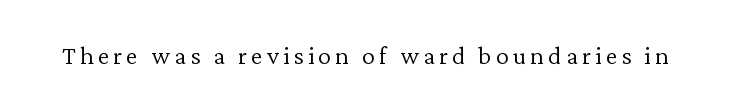
Q: Is the text bold? A: No.
Q: Is the text italic (slanted)? A: No, it is upright.
Q: Is the text underlined? A: No.
